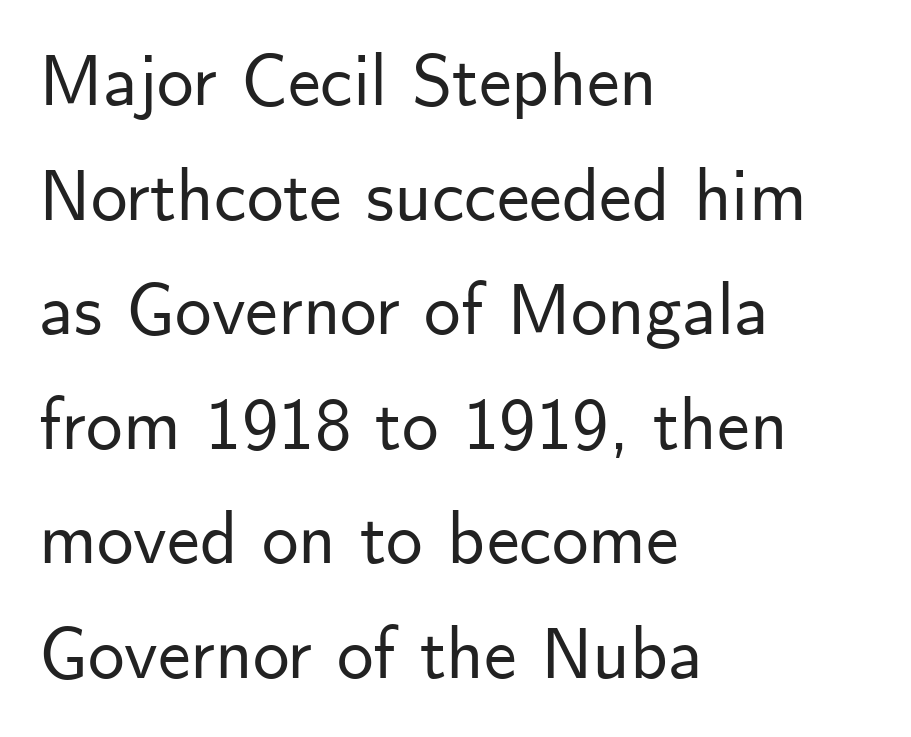
The rendering uses natural spacing where letterforms have individual widths. Rows of type keep a routine distance in the vertical direction. A clean baseline with only descenders dipping below it. What stands out about the letter spacing? Nothing — it is the standard amount. Does the lettering tilt? It doesn't — this is upright.
